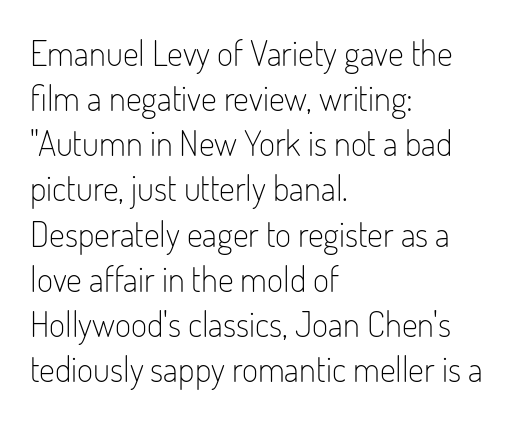
The image shows 35 px light, condensed sans-serif type, upright; set left-aligned, normal line spacing (1.29x), normal letter spacing, not underlined; low stroke contrast and a small x-height.
